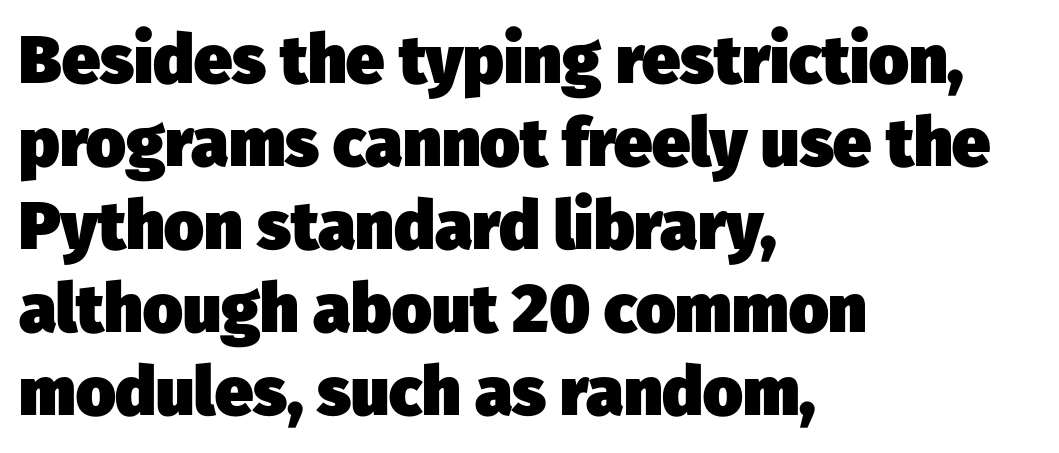
Its strokes are broad and dark, the hallmark of bold type. The type is set solid horizontally, with unmodified tracking. This rendering uses left alignment, leaving the right contour irregular. Just letters on the line, the space beneath them empty.
